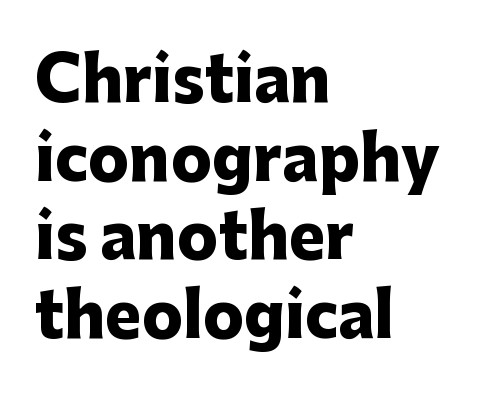
{"serif": "no", "italic": "no", "bold": "yes", "weight": "heavy", "width": "normal", "stroke_contrast": "low", "x_height": "medium", "monospaced": "no", "underline": "no", "align": "left", "line_spacing": "normal", "line_spacing_ratio": 1.29, "letter_spacing": "normal", "letter_spacing_em": 0.0, "glyph_px": 61}
